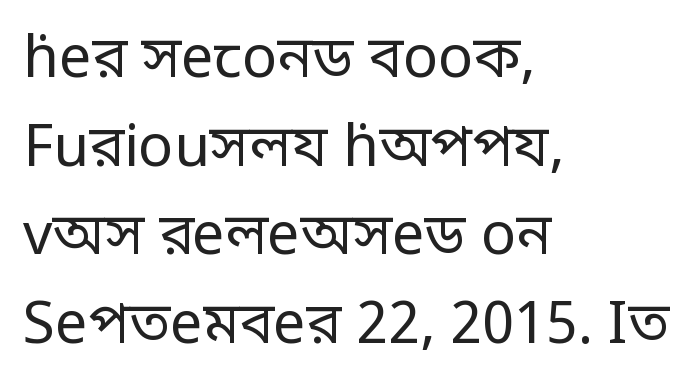
Q: Is the text bold? A: No.
Q: Is the text italic (slanted)? A: No, it is upright.
Q: Is the typeface a serif or a sans-serif typeface? A: Sans-serif.
Q: Is the text underlined? A: No.
Q: How is the paragraph aligned? A: Left-aligned.
Q: Is the spacing between letters normal or unusually wide? A: Normal.
Q: Is the spacing between lines tight, normal or loose? A: Normal.
Q: Width (condensed, normal, or wide)? A: Condensed.
Q: Stroke contrast? A: Low.
Q: Monospaced? A: No.
